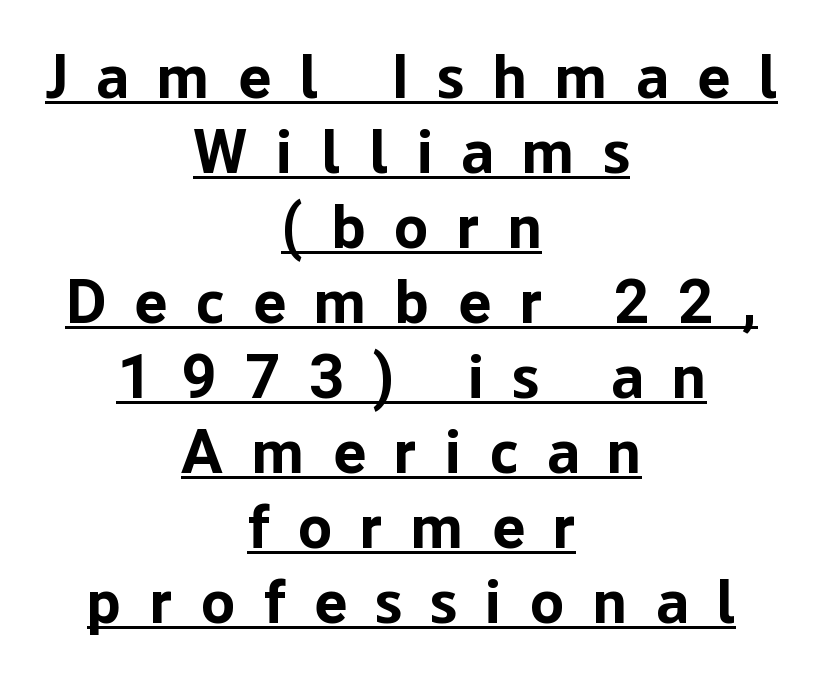
Note the varied advance widths — an 'i' is clearly narrower than an 'm'. Is the letter spacing exaggerated? Yes — the characters are pushed far apart. Notice how the passage keeps no hard edge, just a central spine. These characters rest on top of a visible drawn line.
